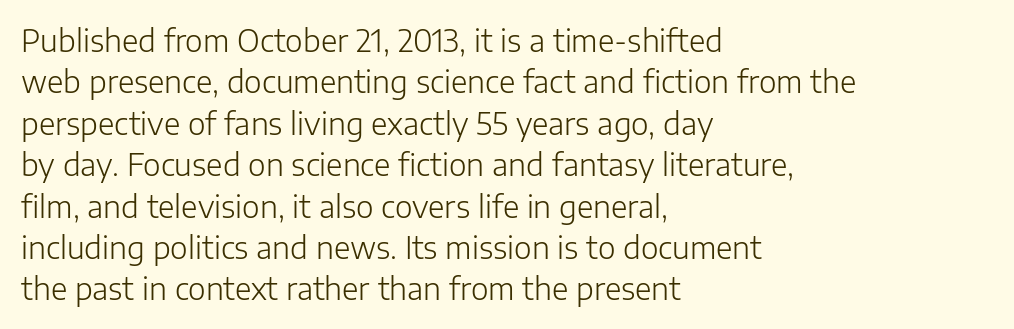
The image shows 30 px light sans-serif type, upright; set left-aligned, normal line spacing (1.38x), normal letter spacing, not underlined; low stroke contrast and a medium x-height.
